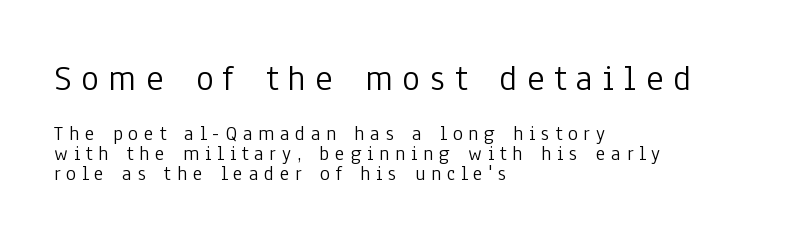
Q: Is the text bold? A: No.
Q: Is the text italic (slanted)? A: No, it is upright.
Q: Is the typeface a serif or a sans-serif typeface? A: Sans-serif.
Q: Is the text underlined? A: No.
Q: How is the paragraph aligned? A: Left-aligned.
Q: Is the spacing between letters normal or unusually wide? A: Unusually wide.
Q: Is the spacing between lines tight, normal or loose? A: Tight.
Q: Which block of text is set in a larger size, the first (top) or the second (bottom)? A: The first (top) one.
Q: Width (condensed, normal, or wide)? A: Condensed.
Q: Stroke contrast? A: Low.
Q: x-height? A: Medium.
Q: Monospaced? A: No.
